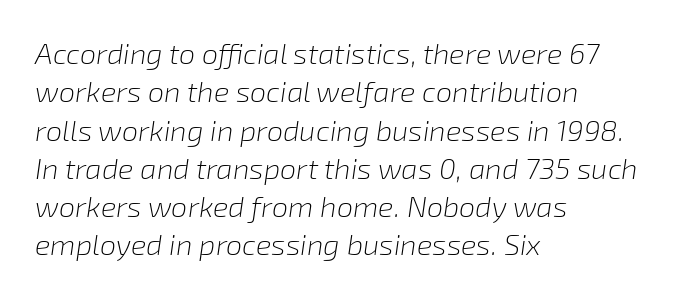
Q: Is the text bold? A: No.
Q: Is the text italic (slanted)? A: Yes, it leans right by about 8 degrees.
Q: Is the text underlined? A: No.
Q: How is the paragraph aligned? A: Left-aligned.
Q: Is the spacing between letters normal or unusually wide? A: Normal.
Q: Is the spacing between lines tight, normal or loose? A: Normal.
Q: Width (condensed, normal, or wide)? A: Normal.
Q: Stroke contrast? A: Low.
Q: x-height? A: Medium.
Q: Monospaced? A: No.
